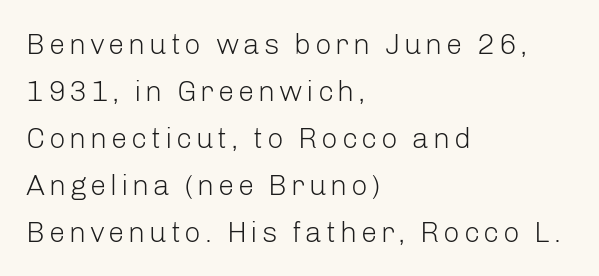
Q: Is the text bold? A: No.
Q: Is the text italic (slanted)? A: No, it is upright.
Q: Is the typeface a serif or a sans-serif typeface? A: Sans-serif.
Q: Is the text underlined? A: No.
Q: How is the paragraph aligned? A: Left-aligned.
Q: Is the spacing between lines tight, normal or loose? A: Normal.
Q: Width (condensed, normal, or wide)? A: Normal.
Q: Stroke contrast? A: Low.
Q: x-height? A: Medium.
Q: Monospaced? A: No.
